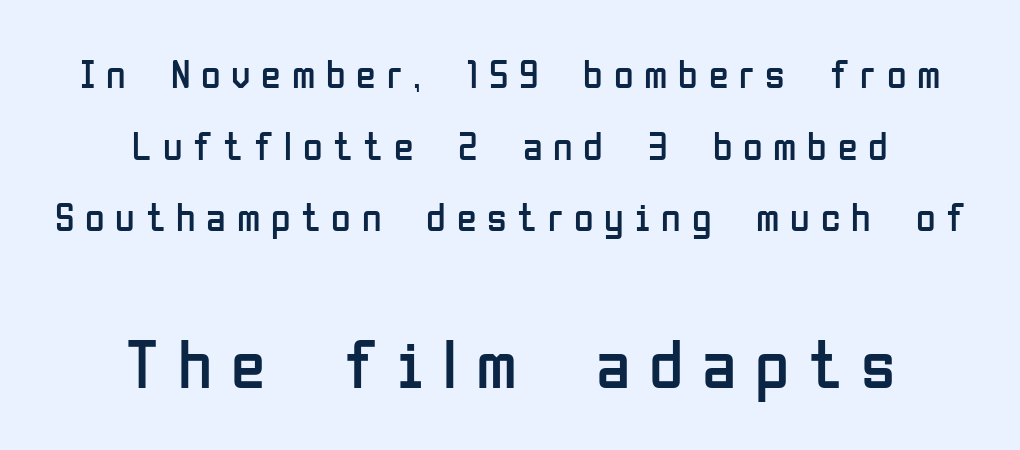
The image shows 70 px regular-weight, condensed sans-serif type, upright; set centered, line spacing 1.79x, unusually wide letter spacing (+0.27 em), not underlined; the second (bottom) block is 1.75x larger; low stroke contrast and a medium x-height.
